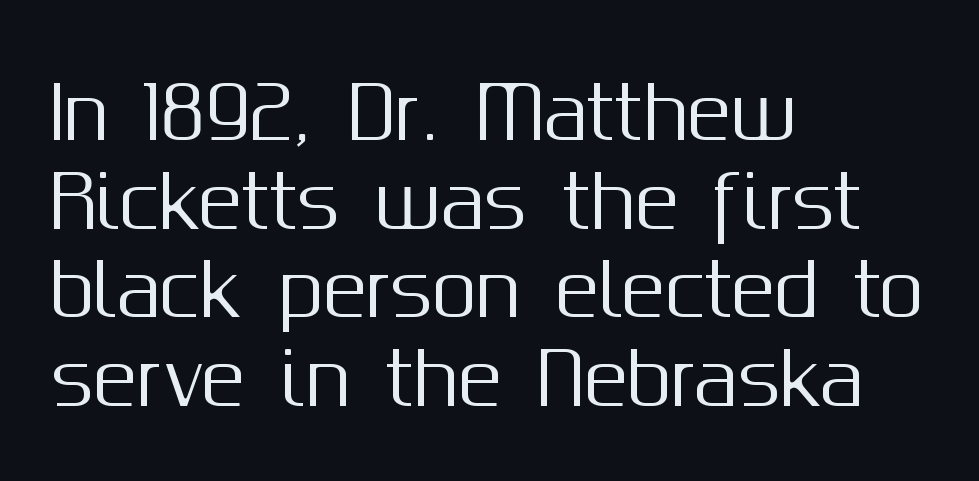
Q: Is the text italic (slanted)? A: No, it is upright.
Q: Is the typeface a serif or a sans-serif typeface? A: Sans-serif.
Q: Is the text underlined? A: No.
Q: How is the paragraph aligned? A: Left-aligned.
Q: Is the spacing between letters normal or unusually wide? A: Normal.
Q: Width (condensed, normal, or wide)? A: Normal.
Q: Stroke contrast? A: Medium.
Q: x-height? A: Medium.
Q: Monospaced? A: No.
